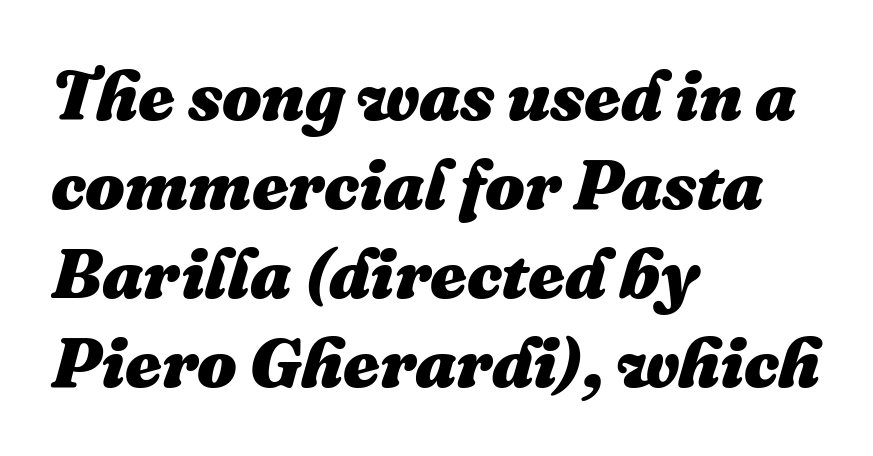
Q: Is the text bold? A: Yes.
Q: Is the text italic (slanted)? A: Yes, it leans right by about 16 degrees.
Q: Is the text underlined? A: No.
Q: How is the paragraph aligned? A: Left-aligned.
Q: Is the spacing between letters normal or unusually wide? A: Normal.
Q: Is the spacing between lines tight, normal or loose? A: Normal.
Q: Width (condensed, normal, or wide)? A: Normal.
Q: Stroke contrast? A: Medium.
Q: x-height? A: Medium.
Q: Monospaced? A: No.
